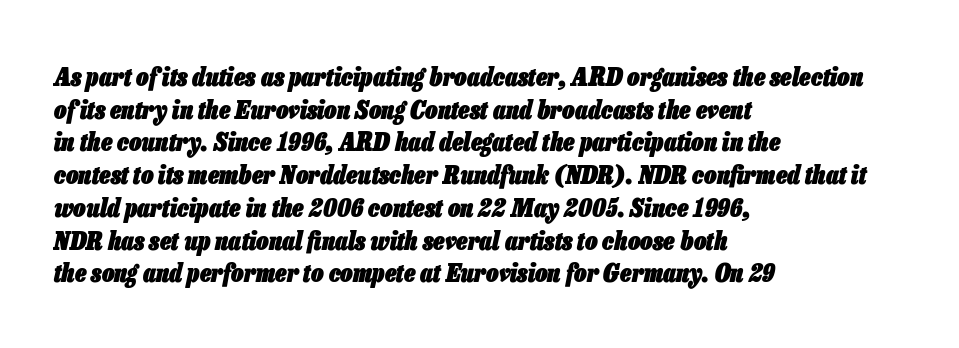
The image shows 25 px bold type, italic (leaning right); set left-aligned, normal line spacing (1.31x), normal letter spacing, not underlined.
